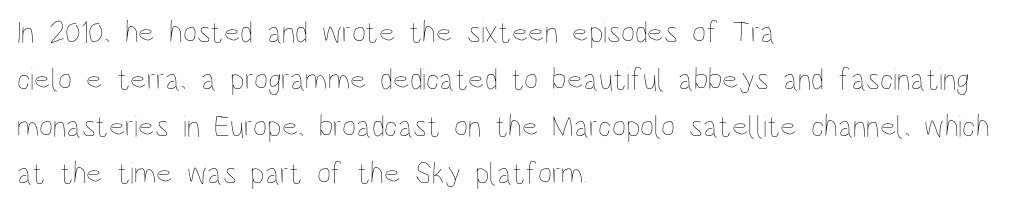
The image shows 31 px thin, condensed type, upright; set left-aligned, normal line spacing (1.52x), normal letter spacing, not underlined; low stroke contrast and a large x-height.
